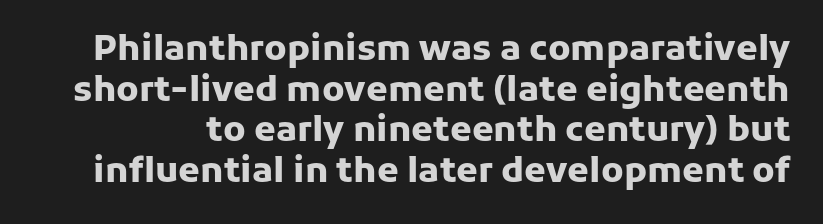
{"serif": "no", "italic": "no", "bold": "yes", "weight": "heavy", "width": "normal", "stroke_contrast": "low", "x_height": "medium", "monospaced": "no", "underline": "no", "line_spacing_ratio": 1.16, "letter_spacing": "normal", "letter_spacing_em": 0.0, "glyph_px": 35}
